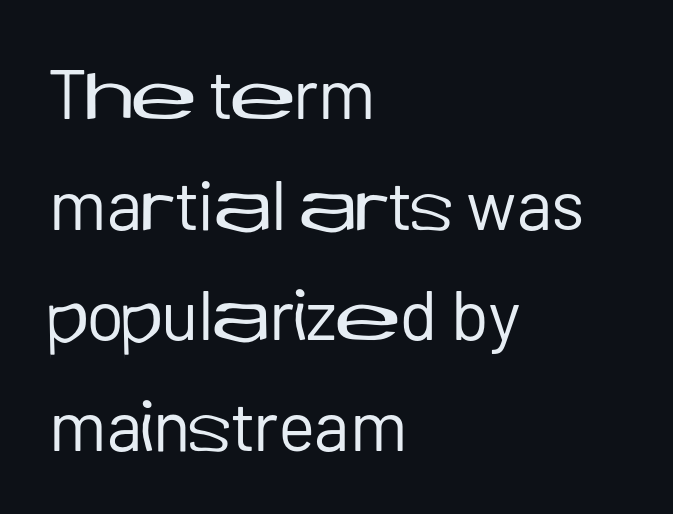
The image shows 70 px regular-weight sans-serif type, upright; set left-aligned, normal line spacing (1.58x), normal letter spacing, not underlined; low stroke contrast and a medium x-height.
